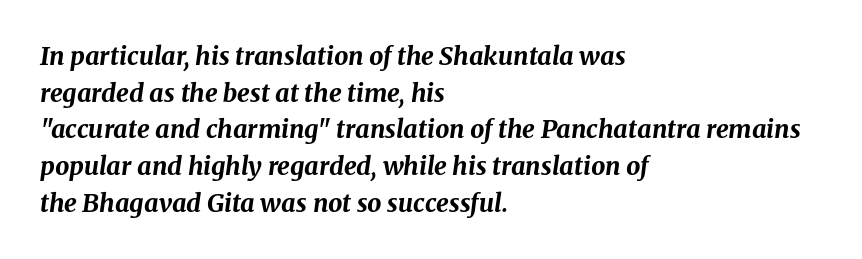
The image shows 25 px bold type, italic (leaning right); set left-aligned, normal line spacing (1.47x), normal letter spacing, not underlined.
